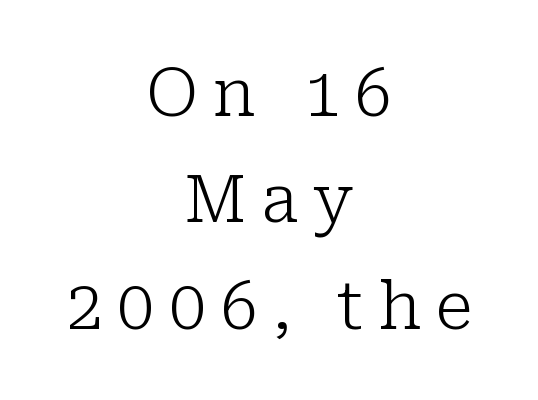
Horizontal bands of white between lines are of average thickness. Every stem runs plumb, perpendicular to the baseline. This sample uses a serif face. Do the characters align in a grid? No, the font is proportional. The space beneath each line is pristine and unruled.
